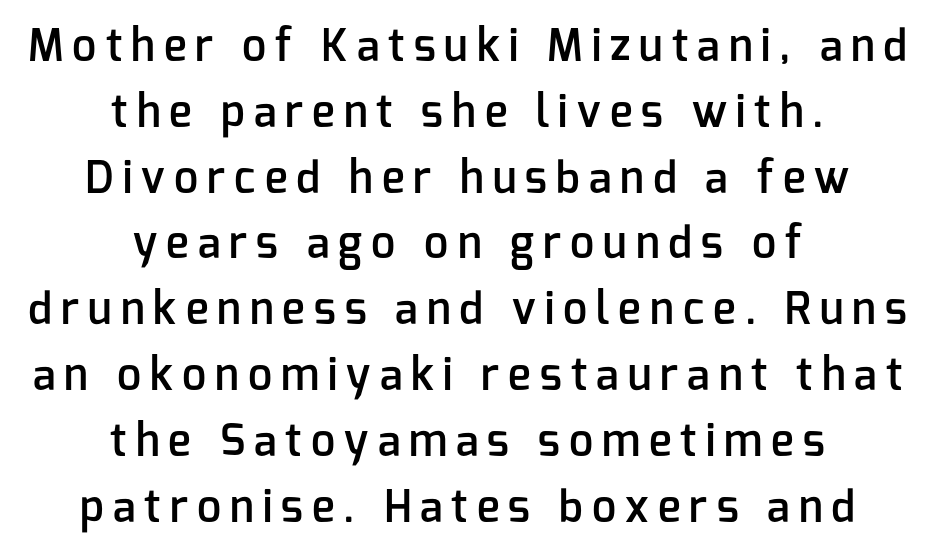
{"serif": "no", "italic": "no", "bold": "semi", "weight": "semibold", "width": "normal", "stroke_contrast": "low", "x_height": "medium", "monospaced": "no", "underline": "no", "align": "center", "line_spacing": "normal", "line_spacing_ratio": 1.53, "letter_spacing": "wide", "letter_spacing_em": 0.21, "glyph_px": 43}
